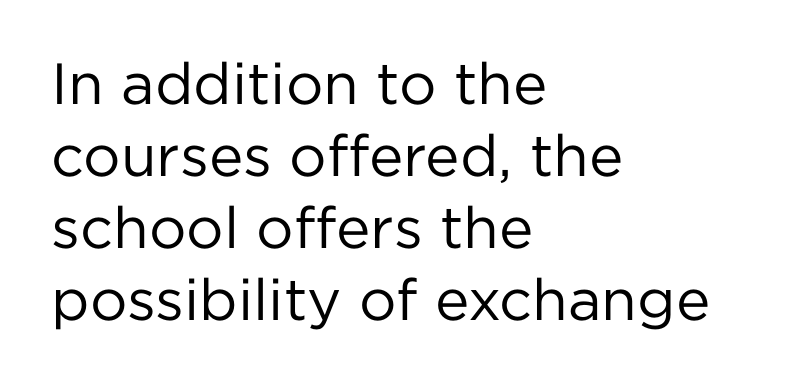
Q: Is the text bold? A: No.
Q: Is the text italic (slanted)? A: No, it is upright.
Q: Is the typeface a serif or a sans-serif typeface? A: Sans-serif.
Q: Is the text underlined? A: No.
Q: How is the paragraph aligned? A: Left-aligned.
Q: Is the spacing between letters normal or unusually wide? A: Normal.
Q: Width (condensed, normal, or wide)? A: Normal.
Q: Stroke contrast? A: Low.
Q: x-height? A: Medium.
Q: Monospaced? A: No.
